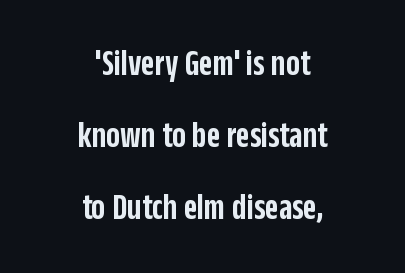
Q: Is the text bold? A: Semi-bold.
Q: Is the text italic (slanted)? A: No, it is upright.
Q: Is the typeface a serif or a sans-serif typeface? A: Sans-serif.
Q: Is the text underlined? A: No.
Q: How is the paragraph aligned? A: Centered.
Q: Is the spacing between letters normal or unusually wide? A: Normal.
Q: Is the spacing between lines tight, normal or loose? A: Loose.
Q: Width (condensed, normal, or wide)? A: Condensed.
Q: Stroke contrast? A: Low.
Q: x-height? A: Large.
Q: Monospaced? A: No.
